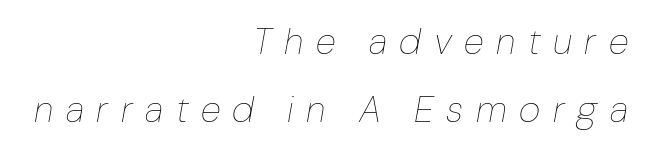
Q: Is the text bold? A: No.
Q: Is the text italic (slanted)? A: Yes, it leans right by about 10 degrees.
Q: Is the text underlined? A: No.
Q: How is the paragraph aligned? A: Right-aligned.
Q: Is the spacing between letters normal or unusually wide? A: Unusually wide.
Q: Width (condensed, normal, or wide)? A: Normal.
Q: Stroke contrast? A: Low.
Q: x-height? A: Medium.
Q: Monospaced? A: No.
